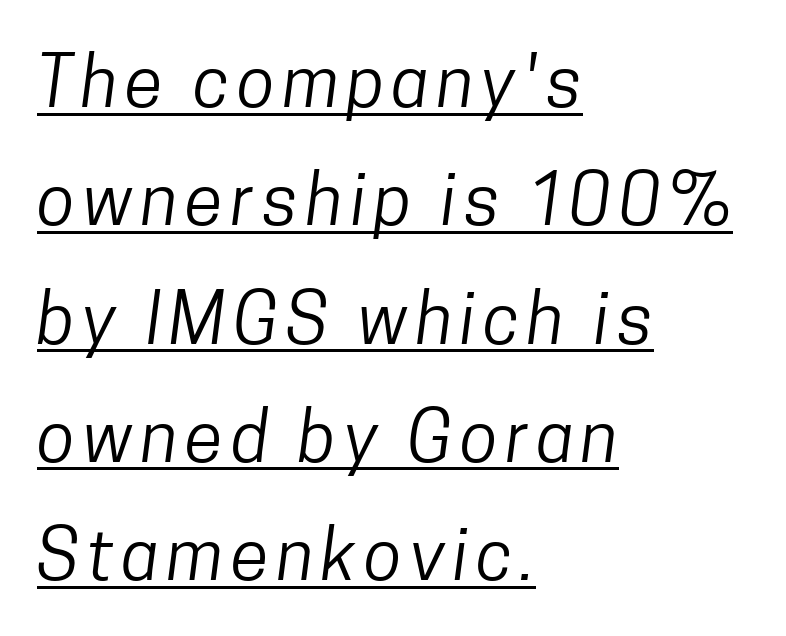
The image shows 70 px regular-weight, condensed sans-serif type; set left-aligned, normal line spacing (1.69x), underlined; low stroke contrast and a medium x-height.
